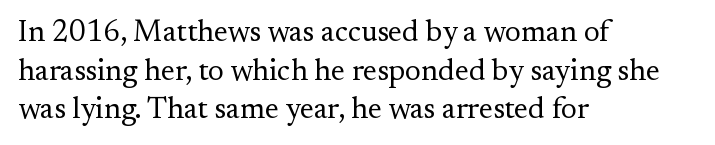
The image shows 30 px regular-weight serif type, upright; set left-aligned, normal line spacing (1.29x), normal letter spacing, not underlined; medium stroke contrast and a small x-height.
